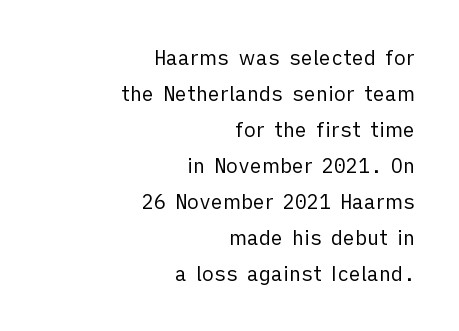
Clear beneath every line of the passage. The letters stand straight up with perfectly vertical stems. In CSS terms this would be text-align: right. Is this a heavy cut? Hardly; it is regular or lighter.
